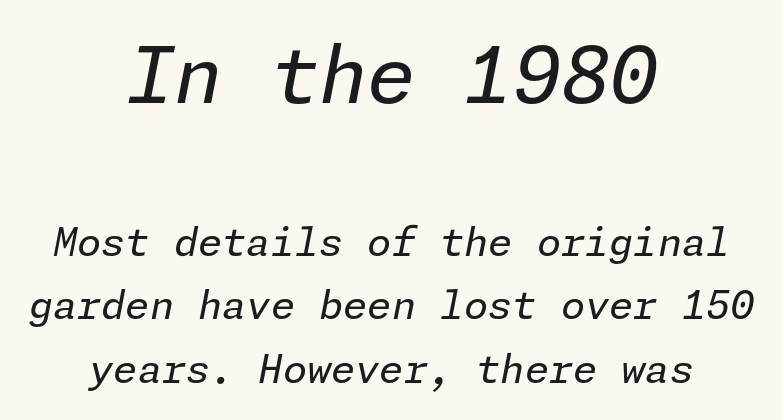
Compared with a typical body face, this is equally light or lighter still. Which margin do the lines hug? Neither — every line sits in the middle. Compared with typical body copy, the letter spacing here is the same. Descenders are the only things crossing below the line. The emphasis by scale lands on block number one, above.
